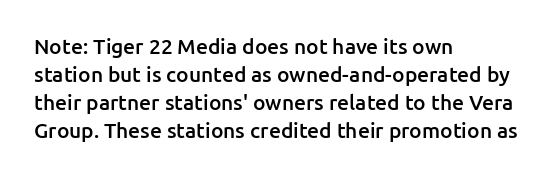
This is moderately heavy type, rendered in semibold. The baseline area is clear. The horizontal fit of the characters is conventional and even. Layout note: lines flush left.
